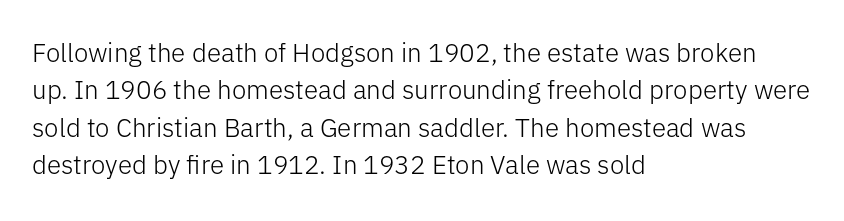
Q: Is the text bold? A: No.
Q: Is the text italic (slanted)? A: No, it is upright.
Q: Is the text underlined? A: No.
Q: How is the paragraph aligned? A: Left-aligned.
Q: Is the spacing between letters normal or unusually wide? A: Normal.
Q: Is the spacing between lines tight, normal or loose? A: Normal.
